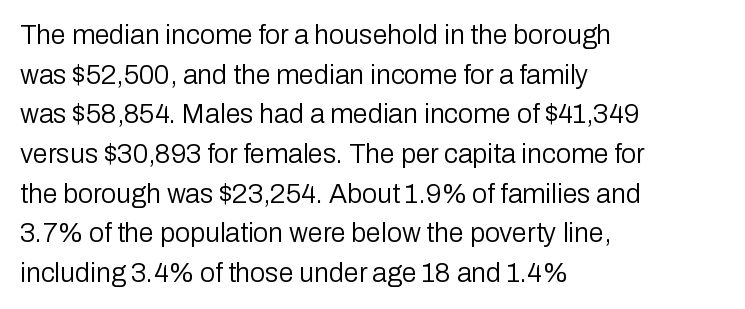
Q: Is the text bold? A: No.
Q: Is the text italic (slanted)? A: No, it is upright.
Q: Is the text underlined? A: No.
Q: How is the paragraph aligned? A: Left-aligned.
Q: Is the spacing between letters normal or unusually wide? A: Normal.
Q: Is the spacing between lines tight, normal or loose? A: Normal.
